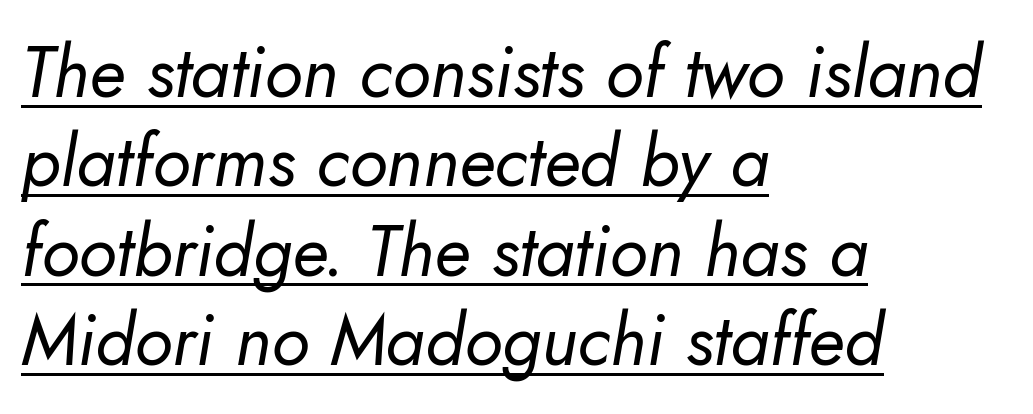
{"italic": "yes", "lean": "right", "slant_degrees": 10, "bold": "no", "weight": "regular", "width": "normal", "stroke_contrast": "low", "x_height": "small", "monospaced": "no", "underline": "yes", "align": "left", "line_spacing": "normal", "line_spacing_ratio": 1.26, "letter_spacing": "normal", "letter_spacing_em": 0.0, "glyph_px": 71}
